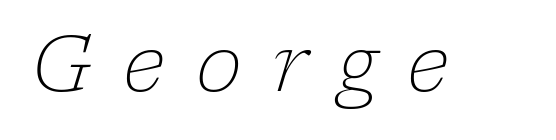
{"serif": "yes", "italic": "yes", "lean": "right", "slant_degrees": 17, "bold": "no", "weight": "light", "width": "normal", "stroke_contrast": "low", "x_height": "medium", "monospaced": "no", "underline": "no", "letter_spacing": "wide", "letter_spacing_em": 0.39, "glyph_px": 79}
